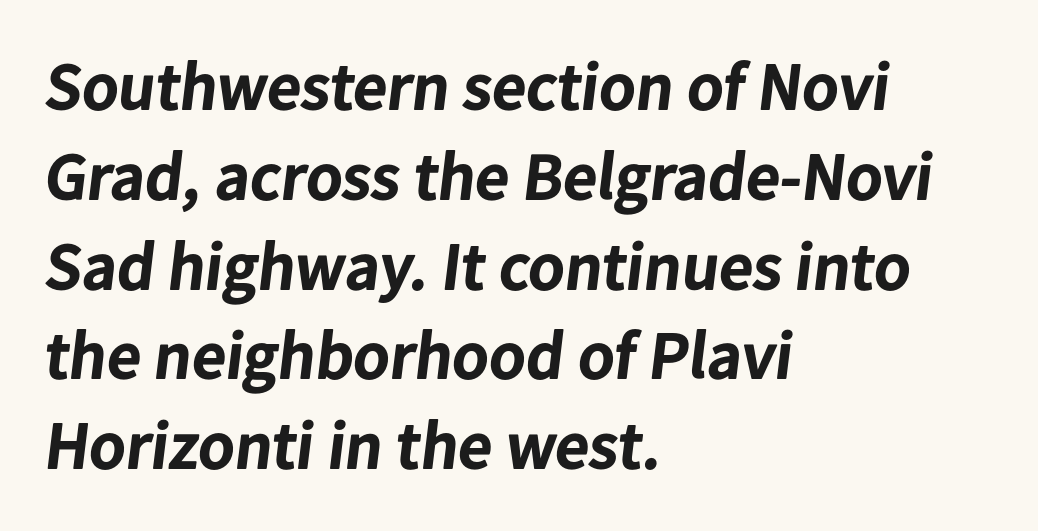
The image shows 67 px bold sans-serif type; set left-aligned, normal line spacing (1.34x), normal letter spacing, not underlined; low stroke contrast and a medium x-height.
